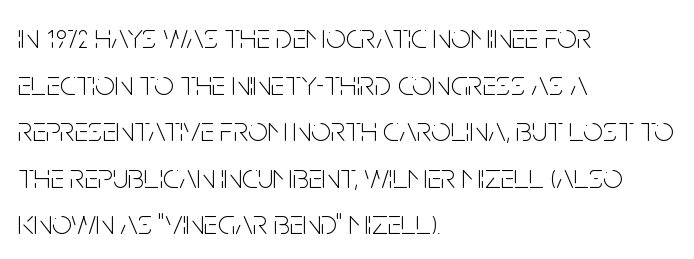
The image shows 35 px thin, condensed sans-serif type, upright; set left-aligned, normal line spacing (1.33x), normal letter spacing, not underlined; low stroke contrast and a large x-height.
